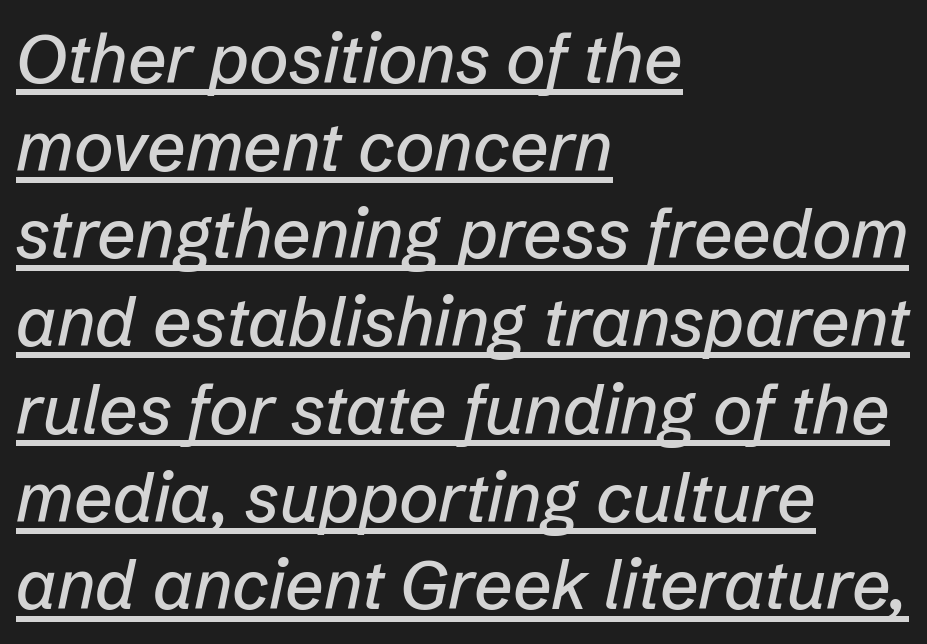
Proportional: the letters do not fall into vertical columns. In CSS terms this would be text-align: left. Whoever set this chose a conventional vertical rhythm. The string is rendered with underlining switched on. The face used here has a pronounced slope to its letters. Students, note that the glyphs here touch the page at normal intervals.
